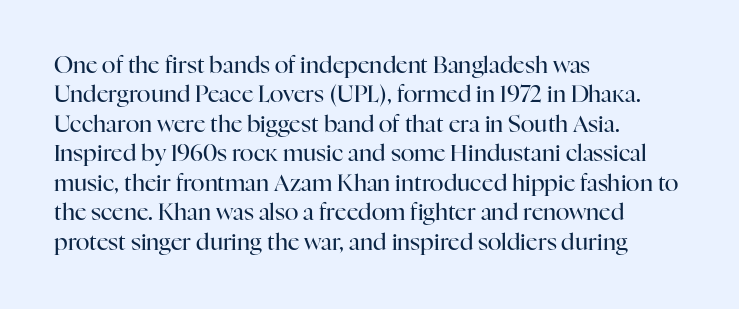
{"italic": "no", "bold": "no", "underline": "no", "align": "left", "line_spacing": "normal", "line_spacing_ratio": 1.28, "letter_spacing": "normal", "letter_spacing_em": 0.0, "glyph_px": 23}
